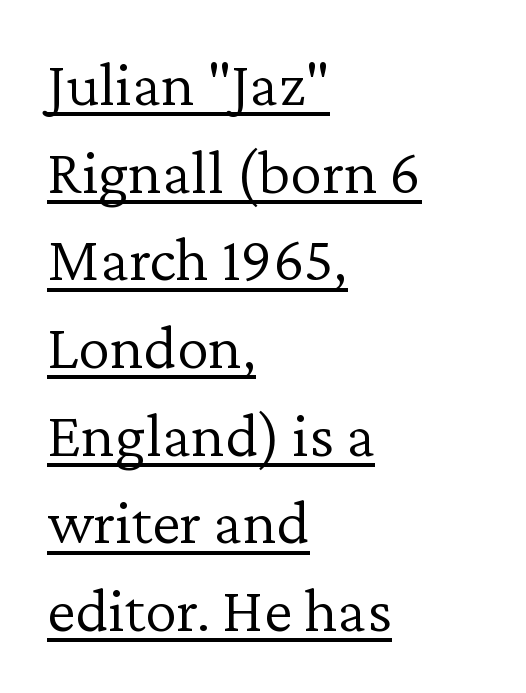
Q: Is the text bold? A: No.
Q: Is the text italic (slanted)? A: No, it is upright.
Q: Is the typeface a serif or a sans-serif typeface? A: Serif.
Q: Is the text underlined? A: Yes.
Q: How is the paragraph aligned? A: Left-aligned.
Q: Is the spacing between letters normal or unusually wide? A: Normal.
Q: Is the spacing between lines tight, normal or loose? A: Normal.
Q: Width (condensed, normal, or wide)? A: Normal.
Q: Stroke contrast? A: Low.
Q: x-height? A: Medium.
Q: Monospaced? A: No.
